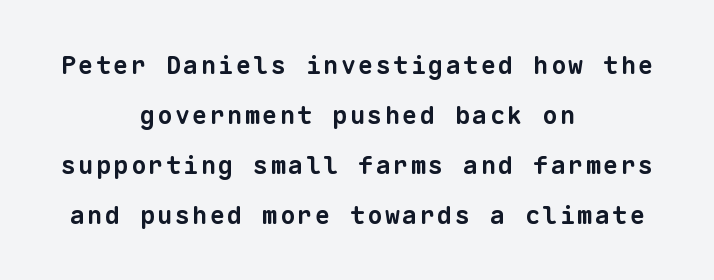
{"bold": "yes", "underline": "no", "align": "center", "line_spacing": "loose", "line_spacing_ratio": 2.0, "glyph_px": 25}
